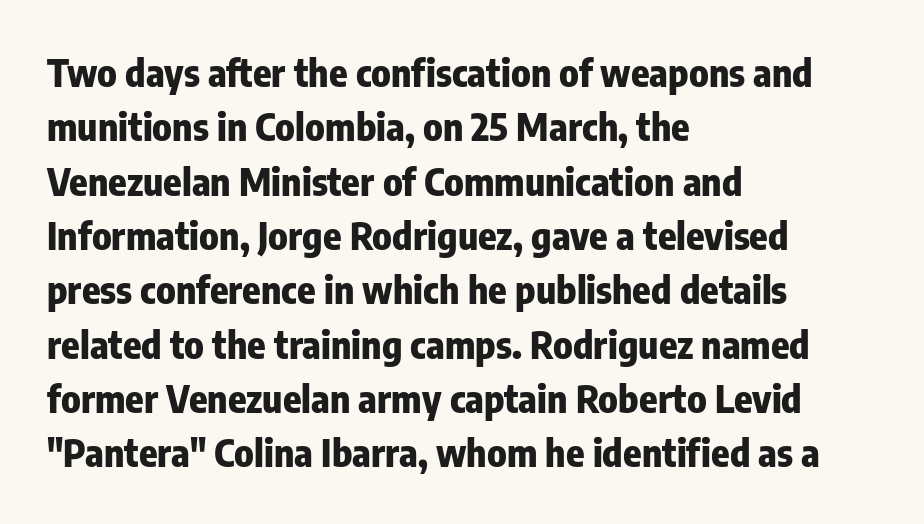
These words are printed bold, with thick strokes throughout. Does the leading feel generous? No, just average. Grotesque or geometric, the face here clearly has no serifs. The paragraph shown leans on its left margin. Between one letter and the next there's only the usual sliver of space. The rendering uses natural spacing where letterforms have individual widths.
